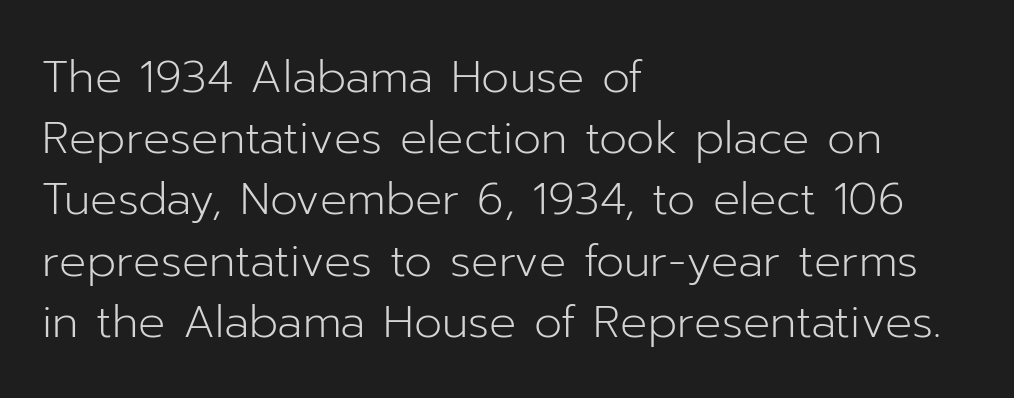
{"serif": "no", "italic": "no", "bold": "no", "weight": "light", "width": "normal", "stroke_contrast": "low", "x_height": "medium", "monospaced": "no", "underline": "no", "align": "left", "line_spacing": "normal", "line_spacing_ratio": 1.36, "letter_spacing": "normal", "letter_spacing_em": 0.0, "glyph_px": 45}
